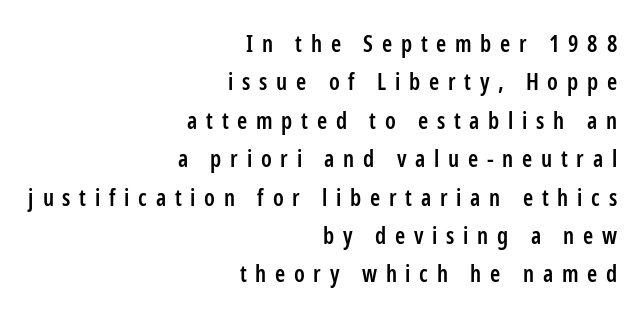
Q: Is the text bold? A: Semi-bold.
Q: Is the text italic (slanted)? A: No, it is upright.
Q: Is the text underlined? A: No.
Q: How is the paragraph aligned? A: Right-aligned.
Q: Is the spacing between letters normal or unusually wide? A: Unusually wide.
Q: Is the spacing between lines tight, normal or loose? A: Normal.
